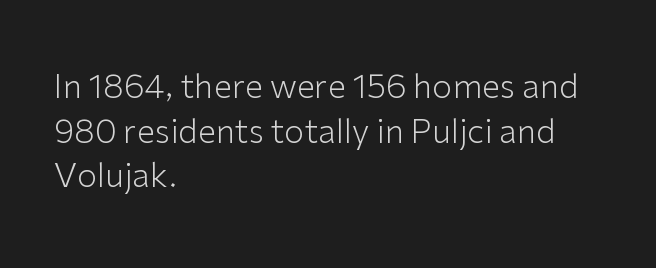
{"serif": "no", "italic": "no", "bold": "no", "weight": "light", "width": "normal", "stroke_contrast": "low", "x_height": "medium", "monospaced": "no", "underline": "no", "align": "left", "line_spacing": "normal", "line_spacing_ratio": 1.35, "letter_spacing": "normal", "letter_spacing_em": 0.0, "glyph_px": 33}
